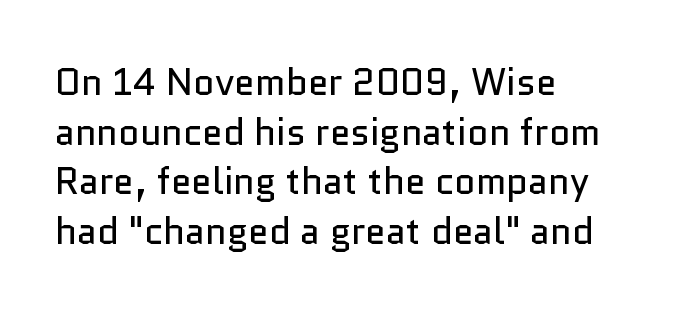
Here the glyphs are tracked normally, forming tight word shapes. Counters stay open thanks to moderate or lighter strokes. Visually the block forms a straight wall on the left and a jagged coastline on the right. Rows of type keep a routine distance in the vertical direction. Type without underlining. Here the designer chose a conventional face with non-uniform glyph widths.
